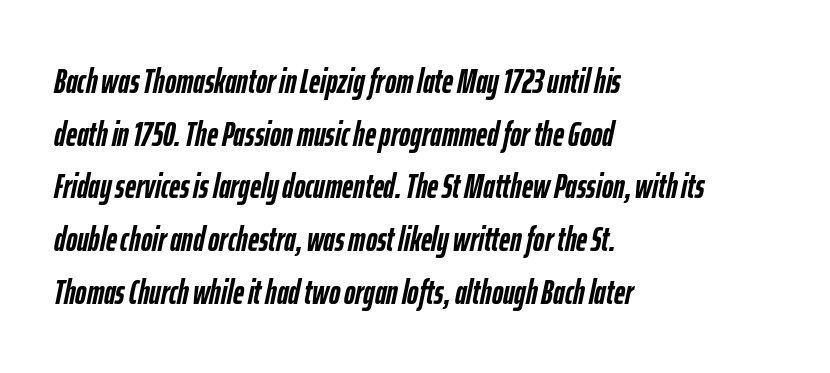
Q: Is the text bold? A: Yes.
Q: Is the text italic (slanted)? A: Yes, it leans right by about 12 degrees.
Q: Is the text underlined? A: No.
Q: How is the paragraph aligned? A: Left-aligned.
Q: Is the spacing between letters normal or unusually wide? A: Normal.
Q: Is the spacing between lines tight, normal or loose? A: Normal.
Q: Width (condensed, normal, or wide)? A: Condensed.
Q: Stroke contrast? A: Low.
Q: x-height? A: Medium.
Q: Monospaced? A: No.
